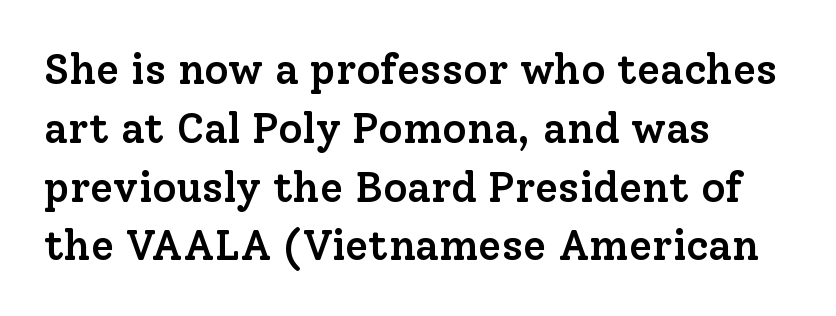
The gap between lines stays unmarked. You could call the tracking neutral — neither tight nor loose. In terms of weight, the rendering is demibold, just under bold. Note the varied advance widths — an 'i' is clearly narrower than an 'm'.
